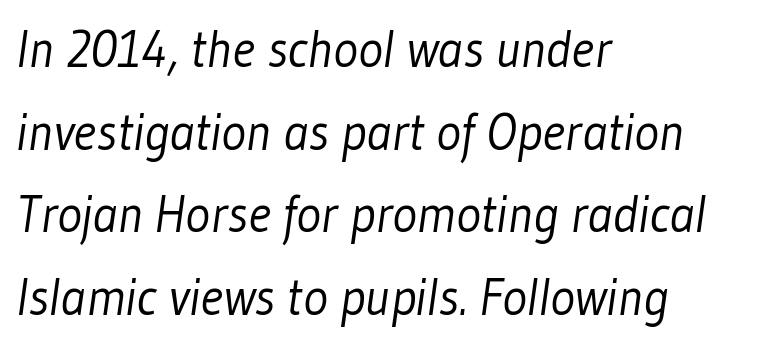
Serifs: no, the terminals of the letterforms are clean. The letters advance in unequal steps, a hallmark of proportional type. The horizontal fit of the characters is conventional and even. Visually the block forms a straight wall on the left and a jagged coastline on the right.
